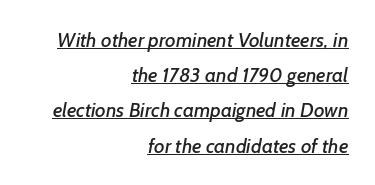
{"underline": "yes", "align": "right", "line_spacing_ratio": 1.76, "letter_spacing": "normal", "letter_spacing_em": 0.0, "glyph_px": 20}
